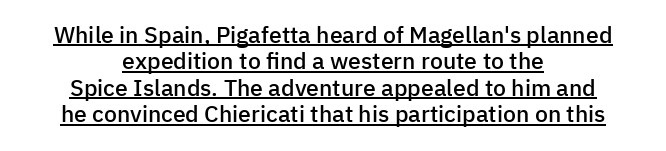
The image shows 23 px text type, upright; set centered, tight line spacing (1.15x), normal letter spacing, underlined.
